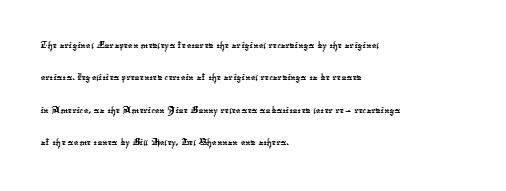
Notice how the passage keeps a crisp vertical edge on the left only. Descenders are the only things crossing below the line. Glyph-to-glyph distance matches everyday printed text. A normal amount of white space separates one row of letters from the next.
